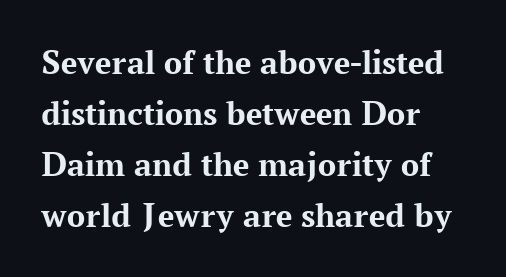
The text block is weighted toward the left margin, trailing off unevenly rightward. Notice how descenders clear the ascenders below comfortably — that's standard leading. Short note: letters normally spaced. The passage shown is not underscored anywhere. A roman cut, with each character standing at attention. Proportional: the letters do not fall into vertical columns.
